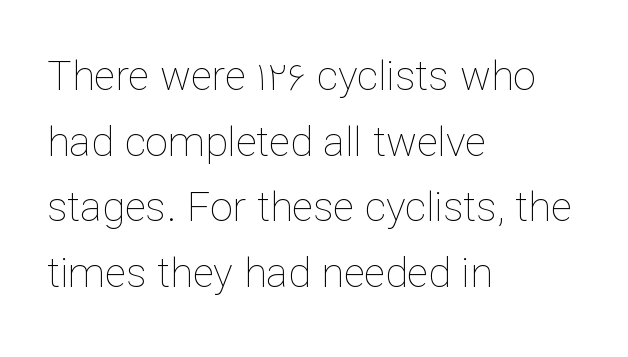
The image shows 41 px thin type, upright; set left-aligned, normal line spacing (1.6x), normal letter spacing, not underlined; low stroke contrast and a medium x-height.
